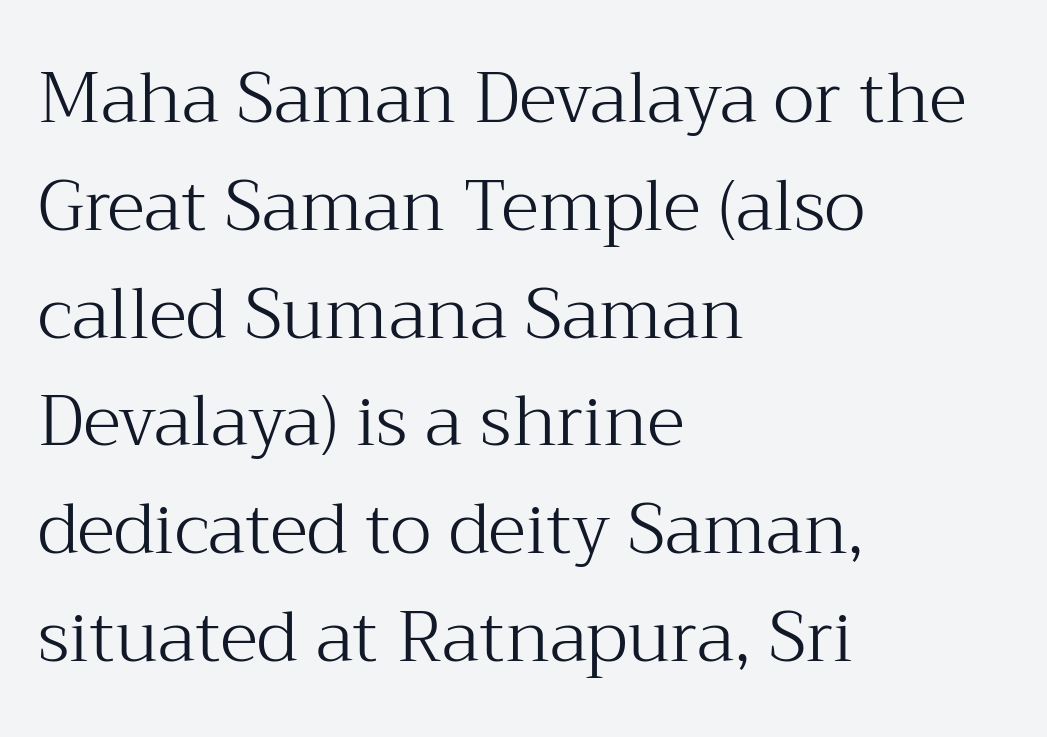
Q: Is the text bold? A: No.
Q: Is the text italic (slanted)? A: No, it is upright.
Q: Is the typeface a serif or a sans-serif typeface? A: Serif.
Q: Is the text underlined? A: No.
Q: How is the paragraph aligned? A: Left-aligned.
Q: Is the spacing between letters normal or unusually wide? A: Normal.
Q: Is the spacing between lines tight, normal or loose? A: Normal.
Q: Width (condensed, normal, or wide)? A: Normal.
Q: Stroke contrast? A: Medium.
Q: x-height? A: Medium.
Q: Monospaced? A: No.
